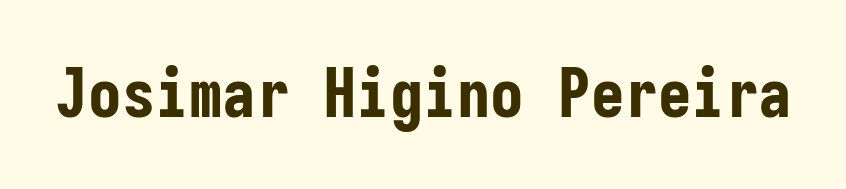
Q: Is the text bold? A: Yes.
Q: Is the text italic (slanted)? A: No, it is upright.
Q: Is the typeface a serif or a sans-serif typeface? A: Sans-serif.
Q: Is the text underlined? A: No.
Q: Is the spacing between letters normal or unusually wide? A: Normal.
Q: Width (condensed, normal, or wide)? A: Condensed.
Q: Stroke contrast? A: Low.
Q: x-height? A: Medium.
Q: Monospaced? A: Yes.
